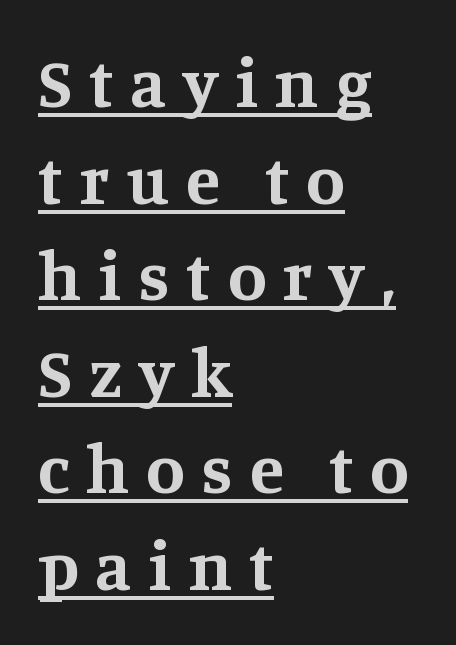
{"serif": "yes", "italic": "no", "bold": "yes", "weight": "bold", "width": "normal", "stroke_contrast": "medium", "x_height": "large", "monospaced": "no", "underline": "yes", "align": "left", "line_spacing": "normal", "line_spacing_ratio": 1.38, "letter_spacing": "wide", "letter_spacing_em": 0.24, "glyph_px": 70}
